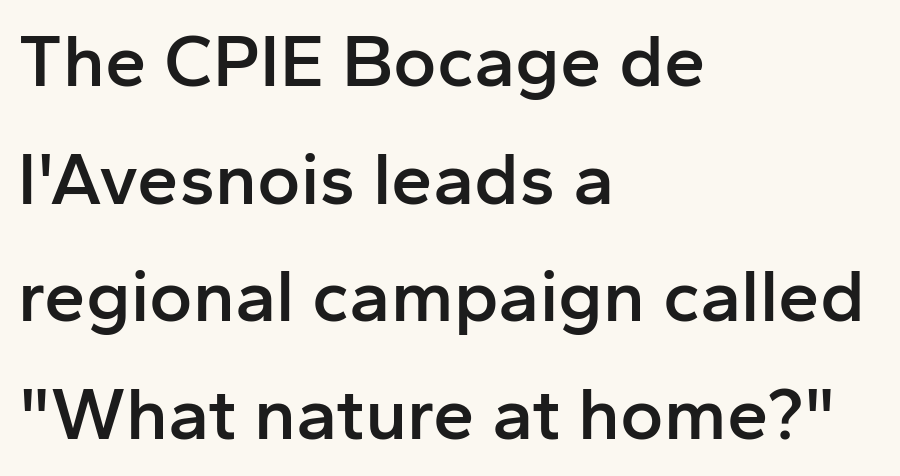
{"serif": "no", "italic": "no", "bold": "semi", "weight": "semibold", "width": "normal", "stroke_contrast": "low", "x_height": "medium", "monospaced": "no", "underline": "no", "align": "left", "line_spacing": "normal", "line_spacing_ratio": 1.59, "letter_spacing": "normal", "letter_spacing_em": 0.0, "glyph_px": 74}
